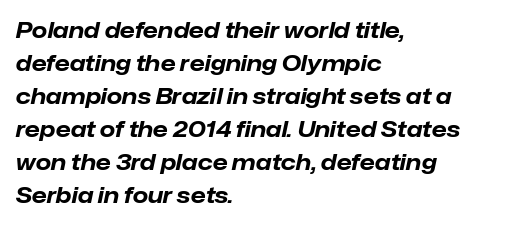
Q: Is the text bold? A: Yes.
Q: Is the text italic (slanted)? A: Yes, it leans right by about 12 degrees.
Q: Is the text underlined? A: No.
Q: How is the paragraph aligned? A: Left-aligned.
Q: Is the spacing between letters normal or unusually wide? A: Normal.
Q: Is the spacing between lines tight, normal or loose? A: Normal.
